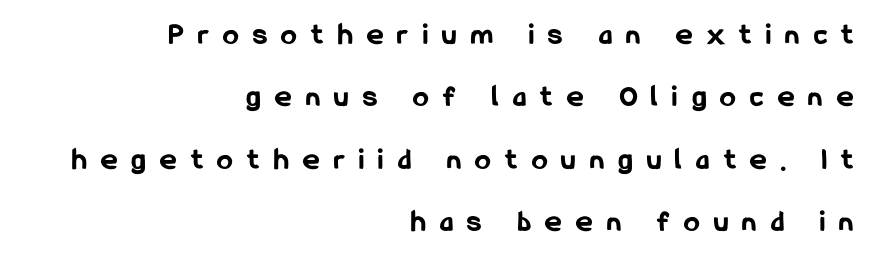
Q: Is the text bold? A: Yes.
Q: Is the text italic (slanted)? A: No, it is upright.
Q: Is the typeface a serif or a sans-serif typeface? A: Sans-serif.
Q: Is the text underlined? A: No.
Q: How is the paragraph aligned? A: Right-aligned.
Q: Is the spacing between letters normal or unusually wide? A: Unusually wide.
Q: Is the spacing between lines tight, normal or loose? A: Loose.
Q: Width (condensed, normal, or wide)? A: Condensed.
Q: Stroke contrast? A: Low.
Q: x-height? A: Medium.
Q: Monospaced? A: No.
